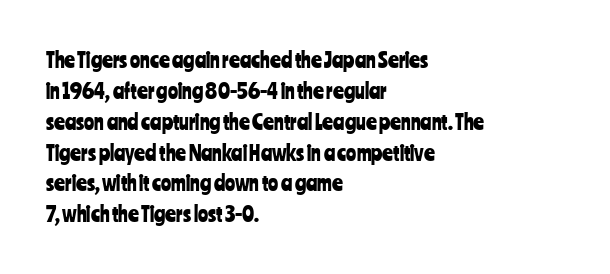
Q: Is the text italic (slanted)? A: No, it is upright.
Q: Is the text underlined? A: No.
Q: How is the paragraph aligned? A: Left-aligned.
Q: Is the spacing between letters normal or unusually wide? A: Normal.
Q: Is the spacing between lines tight, normal or loose? A: Normal.
